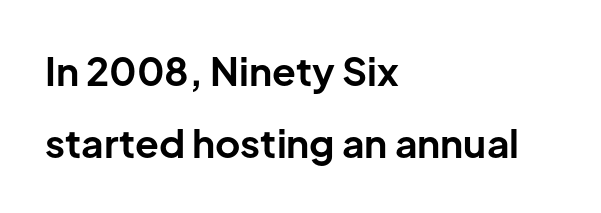
Type style note: lacks serifs. A typesetter would call this zero additional tracking. Varying glyph widths throughout — classic text-font behaviour. A bare baseline throughout the passage. Visually the block forms a straight wall on the left and a jagged coastline on the right.
